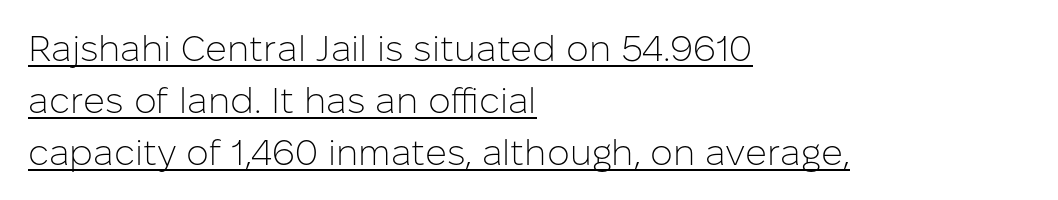
Q: Is the text bold? A: No.
Q: Is the text italic (slanted)? A: No, it is upright.
Q: Is the typeface a serif or a sans-serif typeface? A: Sans-serif.
Q: Is the text underlined? A: Yes.
Q: How is the paragraph aligned? A: Left-aligned.
Q: Is the spacing between letters normal or unusually wide? A: Normal.
Q: Is the spacing between lines tight, normal or loose? A: Normal.
Q: Width (condensed, normal, or wide)? A: Normal.
Q: Stroke contrast? A: Low.
Q: x-height? A: Medium.
Q: Monospaced? A: No.
